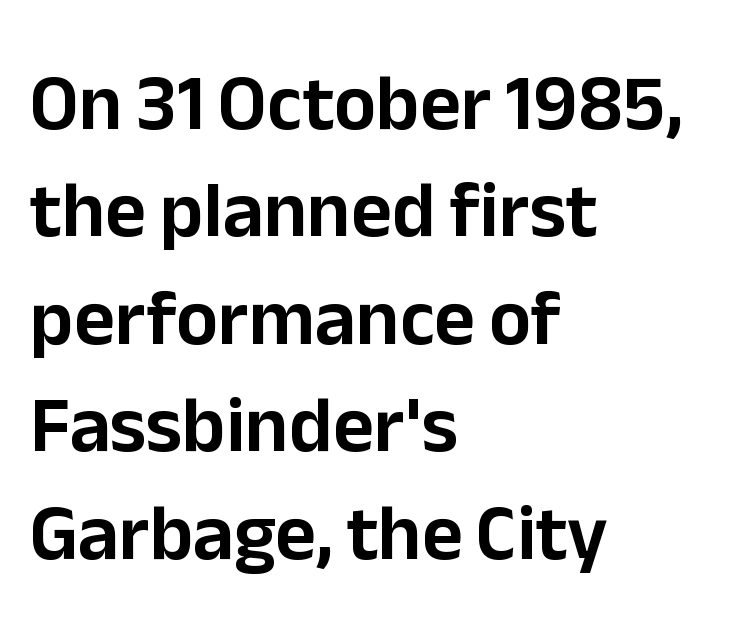
The face used here is proportionally spaced, like ordinary book or web type. Successive baselines arrive at the customary interval. Inter-character spacing is left at the font's built-in metrics. The strip under each line holds only bare page. In CSS terms this would be text-align: left. This is sans-serif lettering, the kind often seen on screens and signage.
